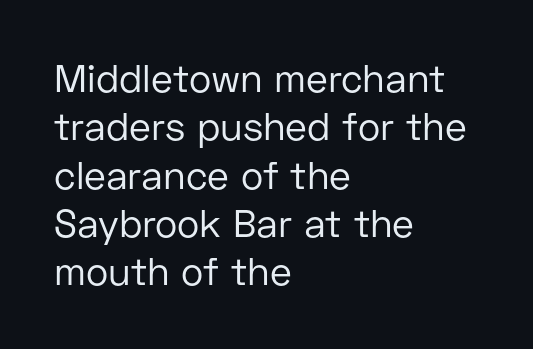
Q: Is the text bold? A: No.
Q: Is the text italic (slanted)? A: No, it is upright.
Q: Is the typeface a serif or a sans-serif typeface? A: Sans-serif.
Q: Is the text underlined? A: No.
Q: How is the paragraph aligned? A: Left-aligned.
Q: Is the spacing between letters normal or unusually wide? A: Normal.
Q: Is the spacing between lines tight, normal or loose? A: Normal.
Q: Width (condensed, normal, or wide)? A: Normal.
Q: Stroke contrast? A: Low.
Q: x-height? A: Medium.
Q: Monospaced? A: No.
